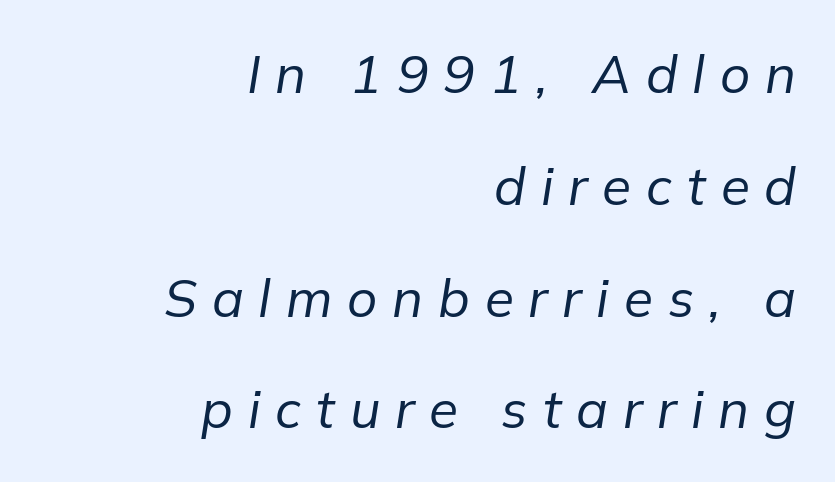
Q: Is the text bold? A: No.
Q: Is the text italic (slanted)? A: Yes, it leans right by about 9 degrees.
Q: Is the text underlined? A: No.
Q: How is the paragraph aligned? A: Right-aligned.
Q: Is the spacing between letters normal or unusually wide? A: Unusually wide.
Q: Is the spacing between lines tight, normal or loose? A: Loose.
Q: Width (condensed, normal, or wide)? A: Normal.
Q: Stroke contrast? A: Low.
Q: x-height? A: Medium.
Q: Monospaced? A: No.
